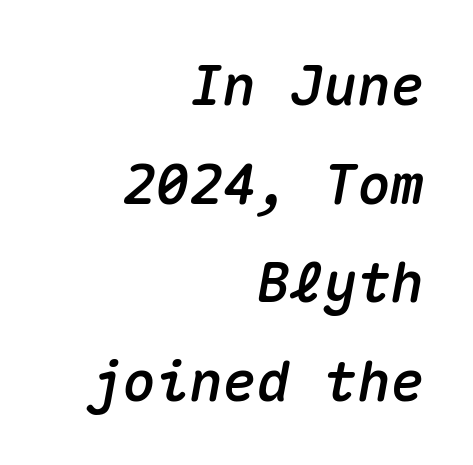
Q: Is the text italic (slanted)? A: Yes, it leans right by about 10 degrees.
Q: Is the text underlined? A: No.
Q: How is the paragraph aligned? A: Right-aligned.
Q: Is the spacing between letters normal or unusually wide? A: Normal.
Q: Width (condensed, normal, or wide)? A: Normal.
Q: Stroke contrast? A: Medium.
Q: x-height? A: Medium.
Q: Monospaced? A: Yes.
